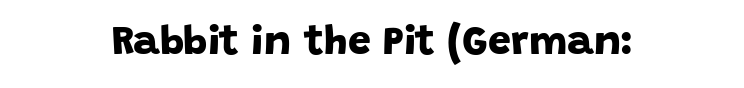
The image shows 41 px bold sans-serif type; set centered, normal letter spacing, not underlined; low stroke contrast and a large x-height.
